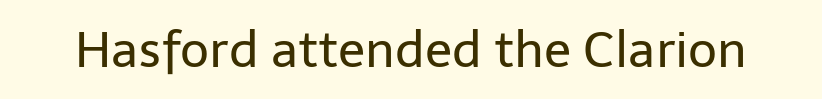
Q: Is the text bold? A: No.
Q: Is the text italic (slanted)? A: No, it is upright.
Q: Is the typeface a serif or a sans-serif typeface? A: Sans-serif.
Q: Is the text underlined? A: No.
Q: Is the spacing between letters normal or unusually wide? A: Normal.
Q: Width (condensed, normal, or wide)? A: Normal.
Q: Stroke contrast? A: Low.
Q: x-height? A: Medium.
Q: Monospaced? A: No.
